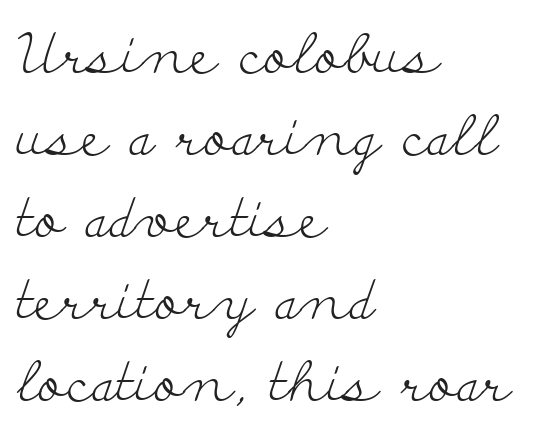
{"serif": "yes", "bold": "no", "weight": "light", "width": "wide", "stroke_contrast": "low", "x_height": "small", "monospaced": "no", "underline": "no", "align": "left", "line_spacing": "normal", "line_spacing_ratio": 1.49, "letter_spacing": "normal", "letter_spacing_em": 0.0, "glyph_px": 55}
